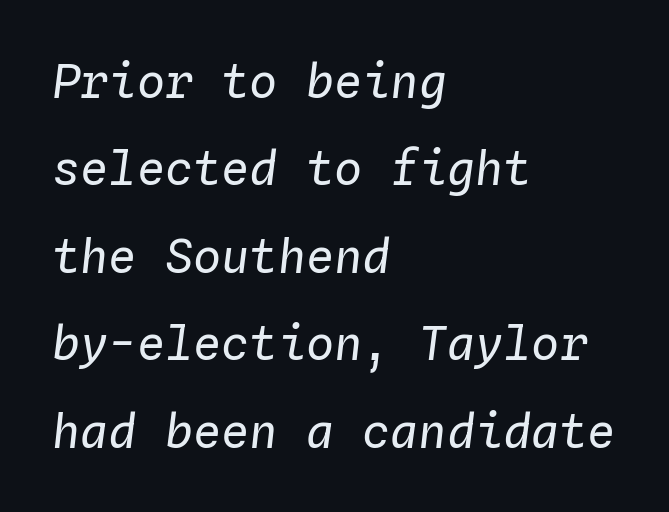
{"italic": "yes", "lean": "right", "slant_degrees": 4, "bold": "no", "weight": "regular", "width": "normal", "stroke_contrast": "low", "x_height": "medium", "monospaced": "yes", "underline": "no", "align": "left", "line_spacing_ratio": 1.86, "letter_spacing": "normal", "letter_spacing_em": 0.0, "glyph_px": 47}
